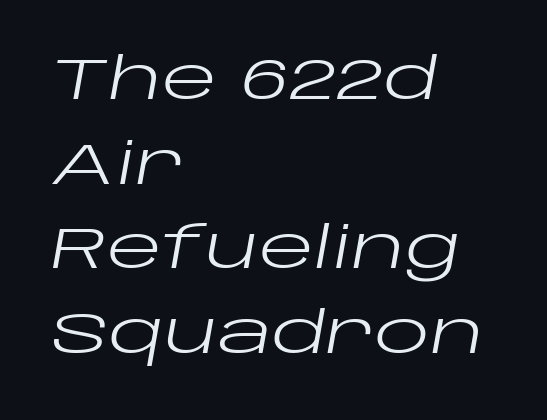
{"italic": "yes", "lean": "right", "slant_degrees": 10, "bold": "no", "weight": "regular", "width": "wide", "stroke_contrast": "low", "x_height": "large", "monospaced": "no", "underline": "no", "align": "left", "line_spacing": "normal", "line_spacing_ratio": 1.46, "letter_spacing": "normal", "letter_spacing_em": 0.0, "glyph_px": 58}
